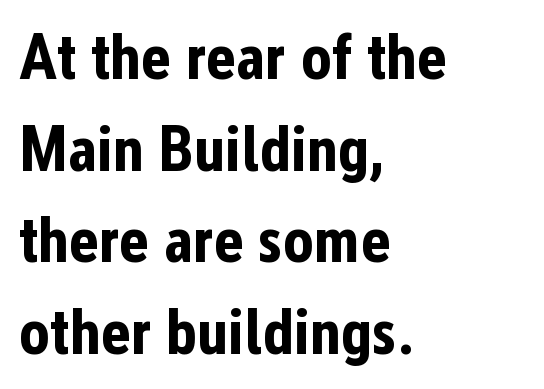
Q: Is the text bold? A: Yes.
Q: Is the text italic (slanted)? A: No, it is upright.
Q: Is the typeface a serif or a sans-serif typeface? A: Sans-serif.
Q: Is the text underlined? A: No.
Q: How is the paragraph aligned? A: Left-aligned.
Q: Is the spacing between letters normal or unusually wide? A: Normal.
Q: Is the spacing between lines tight, normal or loose? A: Normal.
Q: Width (condensed, normal, or wide)? A: Condensed.
Q: Stroke contrast? A: Low.
Q: x-height? A: Medium.
Q: Monospaced? A: No.
